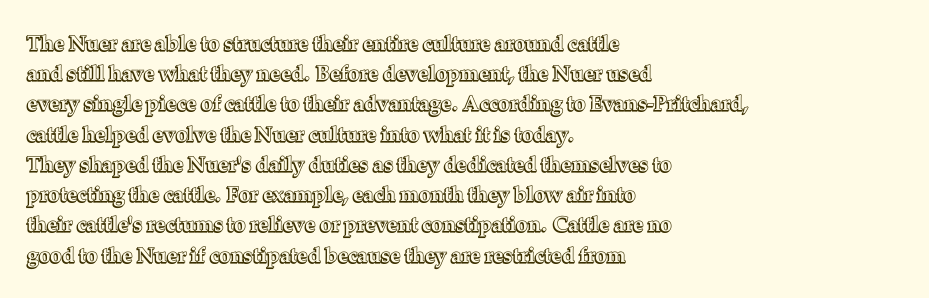
The lines sit at an ordinary, default distance from one another. In terms of posture, this sample is upright. What stands out about the letter spacing? Nothing — it is the standard amount. Leftover space on each line is placed entirely after the last word. Check the space under the baseline: it is left empty.
